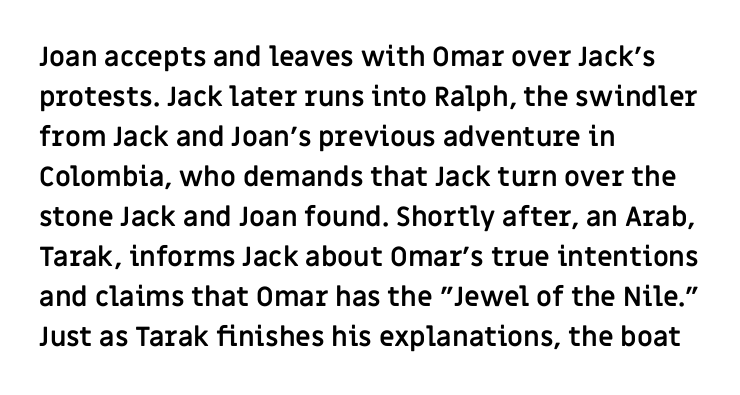
Q: Is the text bold? A: Yes.
Q: Is the text italic (slanted)? A: No, it is upright.
Q: Is the text underlined? A: No.
Q: How is the paragraph aligned? A: Left-aligned.
Q: Is the spacing between letters normal or unusually wide? A: Normal.
Q: Is the spacing between lines tight, normal or loose? A: Normal.
